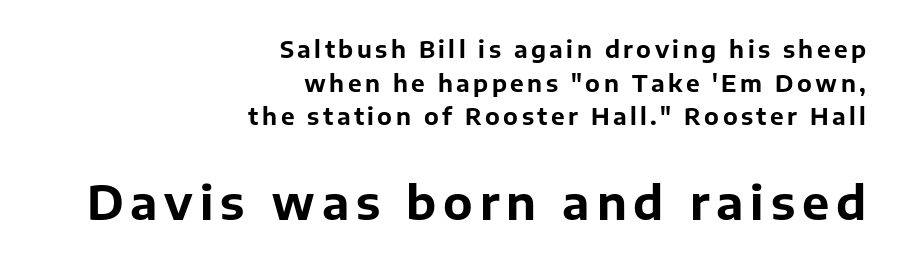
The image shows 46 px bold sans-serif type, upright; set right-aligned, normal line spacing (1.46x), not underlined; the second (bottom) block is 2.0x larger; low stroke contrast and a medium x-height.
